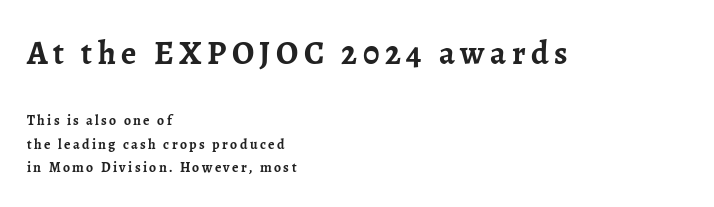
Q: Is the text bold? A: Yes.
Q: Is the text italic (slanted)? A: No, it is upright.
Q: Is the typeface a serif or a sans-serif typeface? A: Serif.
Q: Is the text underlined? A: No.
Q: How is the paragraph aligned? A: Left-aligned.
Q: Is the spacing between lines tight, normal or loose? A: Normal.
Q: Which block of text is set in a larger size, the first (top) or the second (bottom)? A: The first (top) one.
Q: Width (condensed, normal, or wide)? A: Normal.
Q: Stroke contrast? A: Low.
Q: x-height? A: Medium.
Q: Monospaced? A: No.
